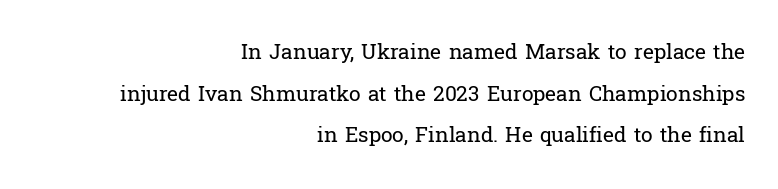
Line endings align vertically; line beginnings do not. The gap between lines stays unmarked. On a weight scale, this lands at 450 or below. This is the regular roman posture of the typeface.
